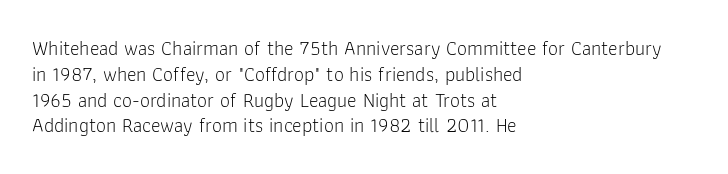
Interline gaps are of average width in this sample. Style check: upright. Tracking here is standard; glyphs follow each other at the usual distance. Stroke mass is kept to a normal reading level or below. Beneath every word, the page is bare. Leftover space on each line is placed entirely after the last word.
